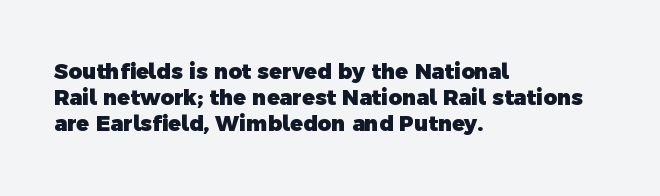
The paragraph has a hard left edge and a soft right edge. This sample uses plain, unmodified letter spacing. Quick note: underline off. Strong, thick strokes mark this as bold type.
